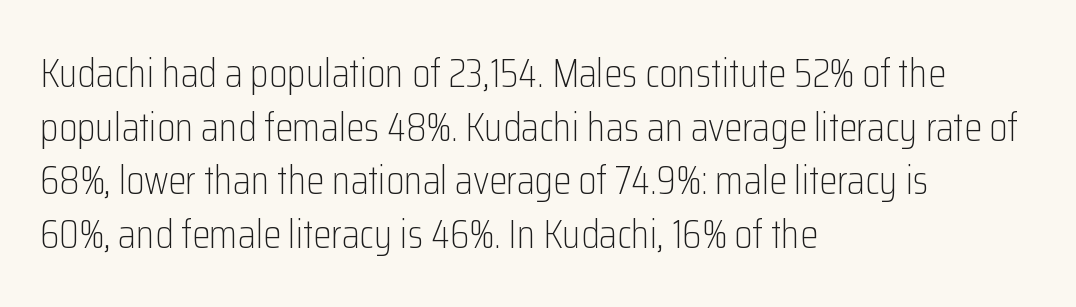
Leading: standard. Lines of text with bare space underneath. Compared with typical body copy, the letter spacing here is the same. Posture: straight, roman, zero tilt.
